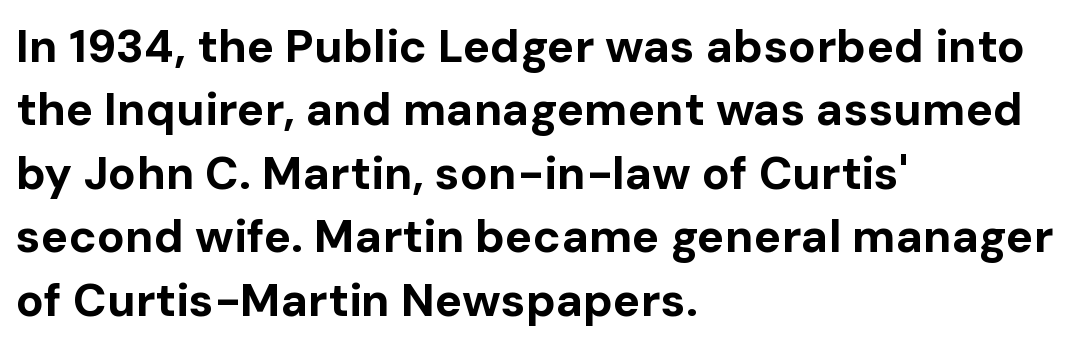
Q: Is the text bold? A: Yes.
Q: Is the text italic (slanted)? A: No, it is upright.
Q: Is the typeface a serif or a sans-serif typeface? A: Sans-serif.
Q: Is the text underlined? A: No.
Q: How is the paragraph aligned? A: Left-aligned.
Q: Is the spacing between letters normal or unusually wide? A: Normal.
Q: Is the spacing between lines tight, normal or loose? A: Normal.
Q: Width (condensed, normal, or wide)? A: Normal.
Q: Stroke contrast? A: Low.
Q: x-height? A: Medium.
Q: Monospaced? A: No.
